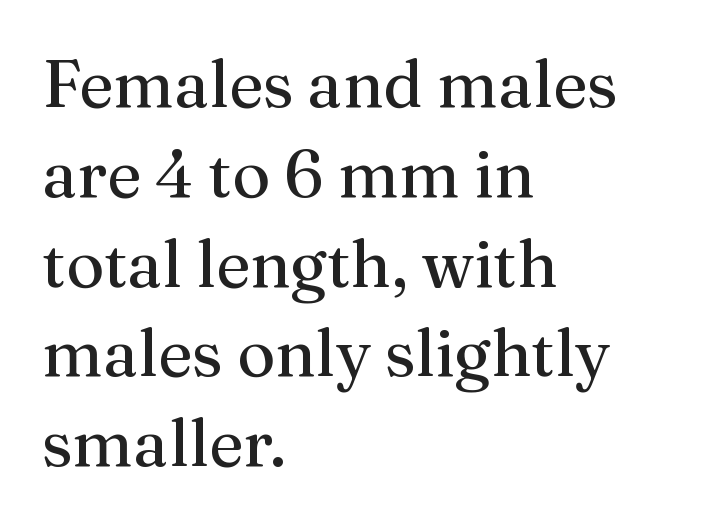
{"serif": "yes", "italic": "no", "bold": "no", "weight": "regular", "width": "normal", "stroke_contrast": "medium", "x_height": "medium", "monospaced": "no", "underline": "no", "align": "left", "line_spacing": "normal", "line_spacing_ratio": 1.36, "letter_spacing": "normal", "letter_spacing_em": 0.0, "glyph_px": 66}
